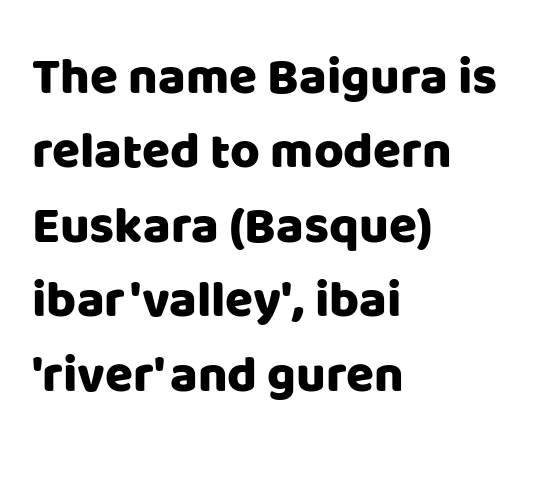
The image shows 51 px sans-serif type, upright; set left-aligned, normal line spacing (1.46x), normal letter spacing, not underlined; low stroke contrast and a large x-height.
